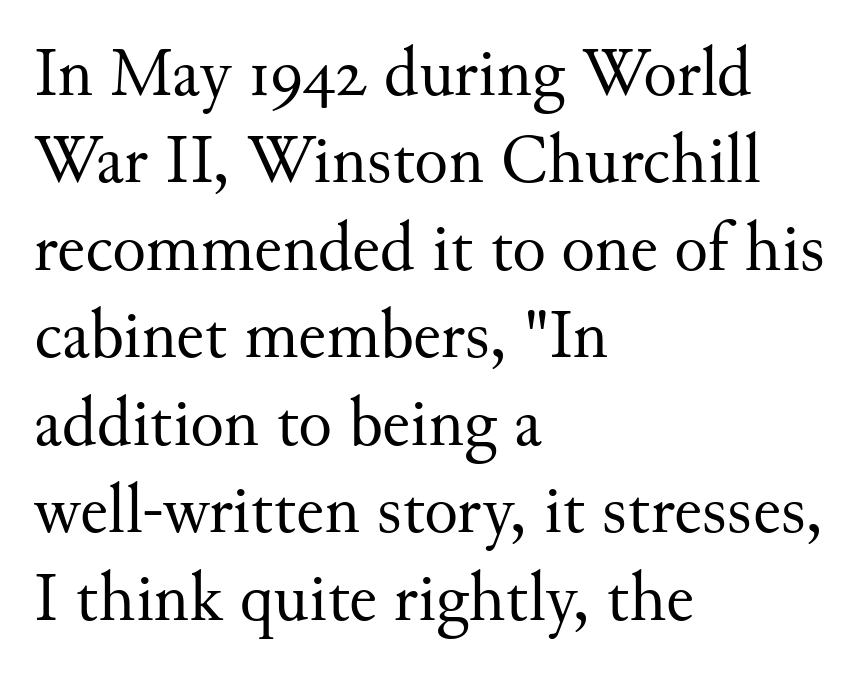
The typesetter chose a ragged-right arrangement here. A typesetter would call this proportional, since set widths differ per character. Between one letter and the next there's only the usual sliver of space. Rows of type keep a routine distance in the vertical direction. Does the type have serifs? Yes, each stem ends in a small foot. Anything drawn beneath the words? Only blank space.
